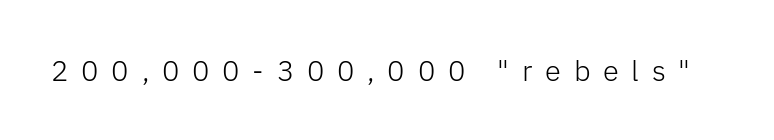
Q: Is the text bold? A: No.
Q: Is the text italic (slanted)? A: No, it is upright.
Q: Is the typeface a serif or a sans-serif typeface? A: Sans-serif.
Q: Is the text underlined? A: No.
Q: Is the spacing between letters normal or unusually wide? A: Unusually wide.
Q: Width (condensed, normal, or wide)? A: Normal.
Q: Stroke contrast? A: Low.
Q: x-height? A: Medium.
Q: Monospaced? A: No.
